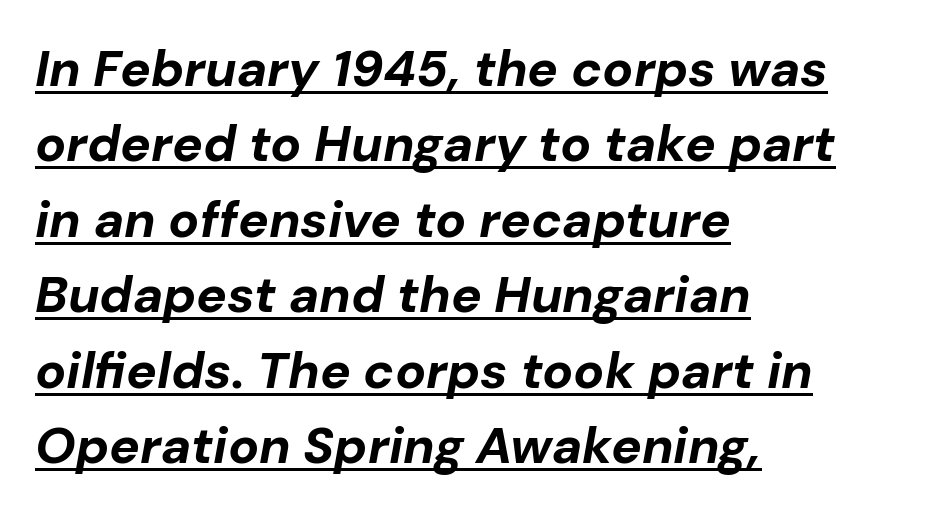
The leading is moderate, giving the passage an even texture. Quick note: italic. Nothing unusual about the tracking: characters are spaced as the font intends. Left-aligned paragraph, ragged on the right. Underlining? Definitely there.
